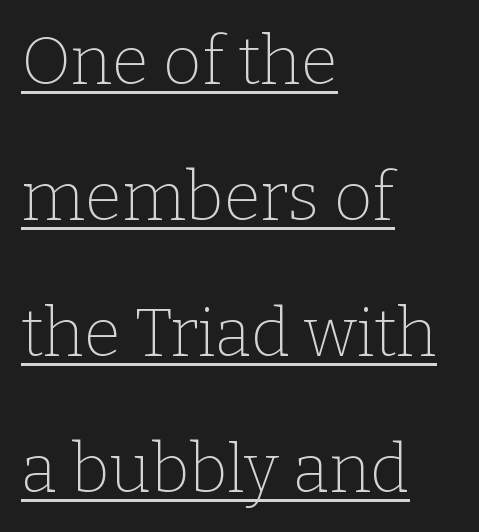
The image shows 67 px thin serif type, upright; set left-aligned, loose line spacing (2.03x), normal letter spacing, underlined; low stroke contrast and a medium x-height.
